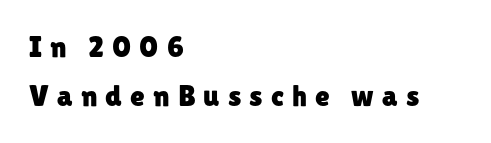
A typesetter would call this proportional, since set widths differ per character. The paragraph shown leans on its left margin. Grotesque or geometric, the face here clearly has no serifs. Nobody drew a line under any word here. Evenly set lines give the paragraph a standard silhouette. The tracking reads as deliberately expanded to a designer's eye.
